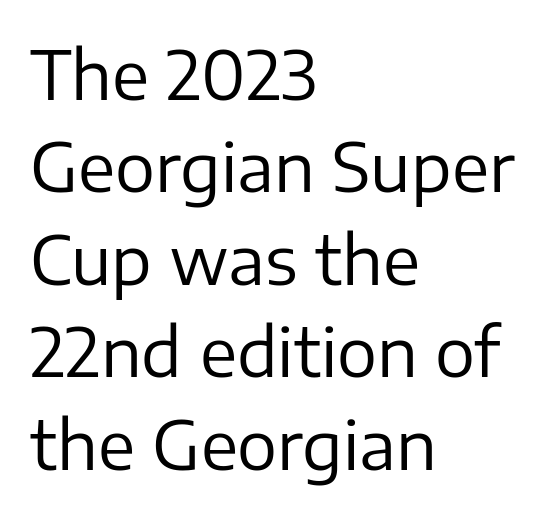
Q: Is the text bold? A: No.
Q: Is the text italic (slanted)? A: No, it is upright.
Q: Is the typeface a serif or a sans-serif typeface? A: Sans-serif.
Q: Is the text underlined? A: No.
Q: How is the paragraph aligned? A: Left-aligned.
Q: Is the spacing between letters normal or unusually wide? A: Normal.
Q: Is the spacing between lines tight, normal or loose? A: Normal.
Q: Width (condensed, normal, or wide)? A: Normal.
Q: Stroke contrast? A: Low.
Q: x-height? A: Medium.
Q: Monospaced? A: No.
